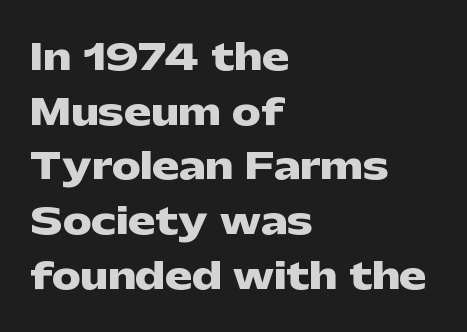
The image shows 36 px heavy, wide sans-serif type, upright; set left-aligned, normal line spacing (1.52x), normal letter spacing, not underlined; low stroke contrast and a medium x-height.
